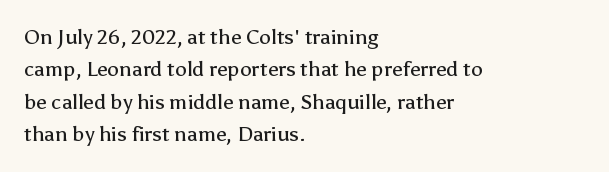
Words float on clear page, feet unadorned. Letters have the restrained weight of plain body copy at most. Horizontal alignment here is leftward, the default for most running prose. Whoever set this chose a conventional vertical rhythm. This sample uses an upright cut, with every glyph sitting square on the baseline.
